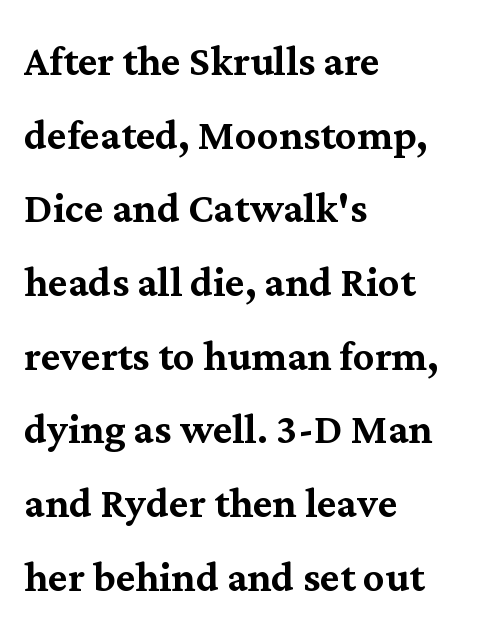
What kind of face is this? One with serifs. Honestly, there is no underline to notice here at all. The lines sit at an ordinary, default distance from one another. Think of a printed novel: that variable character pitch is what you see here. Rendered with straight, roman letterforms.
